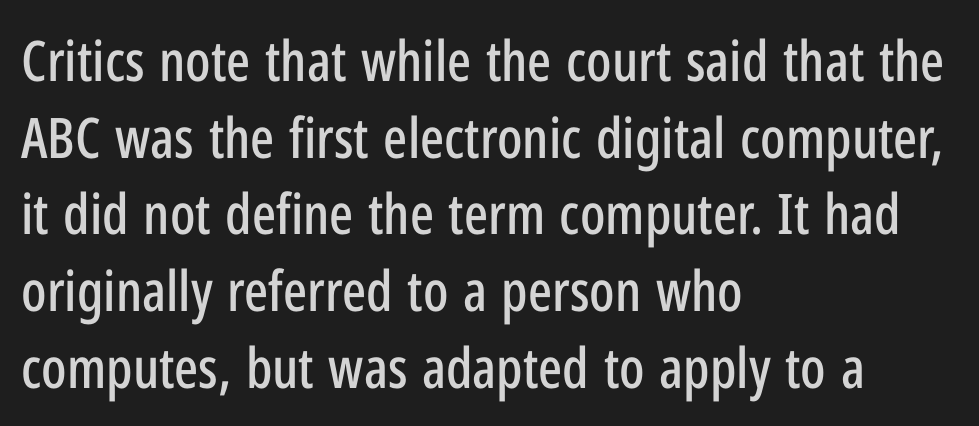
Q: Is the text italic (slanted)? A: No, it is upright.
Q: Is the typeface a serif or a sans-serif typeface? A: Sans-serif.
Q: Is the text underlined? A: No.
Q: How is the paragraph aligned? A: Left-aligned.
Q: Is the spacing between letters normal or unusually wide? A: Normal.
Q: Is the spacing between lines tight, normal or loose? A: Normal.
Q: Width (condensed, normal, or wide)? A: Condensed.
Q: Stroke contrast? A: Low.
Q: x-height? A: Medium.
Q: Monospaced? A: No.
